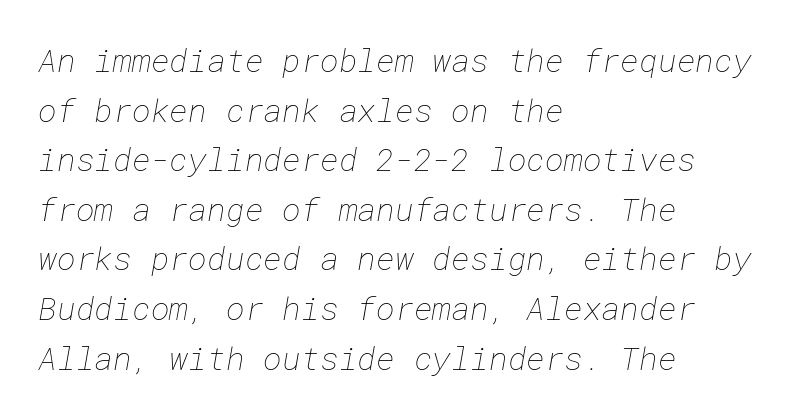
The image shows 32 px thin type; set left-aligned, normal line spacing (1.55x), normal letter spacing, not underlined; low stroke contrast and a medium x-height.
